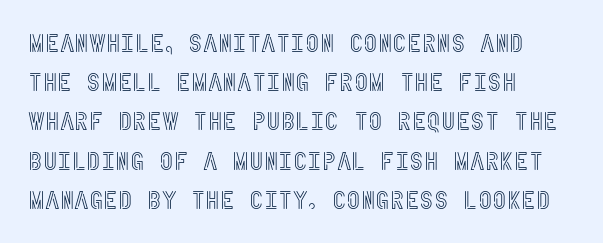
The image shows 25 px text type, upright; set left-aligned, normal line spacing (1.57x), normal letter spacing, not underlined.
